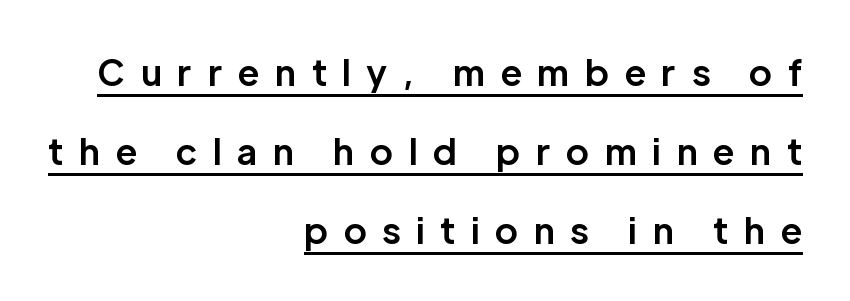
Does the weight exceed regular? Yes, all the way to bold. Short and long lines alike share a common ending point at right. In terms of letterspacing, this is a distinctly airy, spread setting. Looks like regular typesetting: each glyph gets only the width it needs. Notice the wide empty band between every row — that's loose leading.
